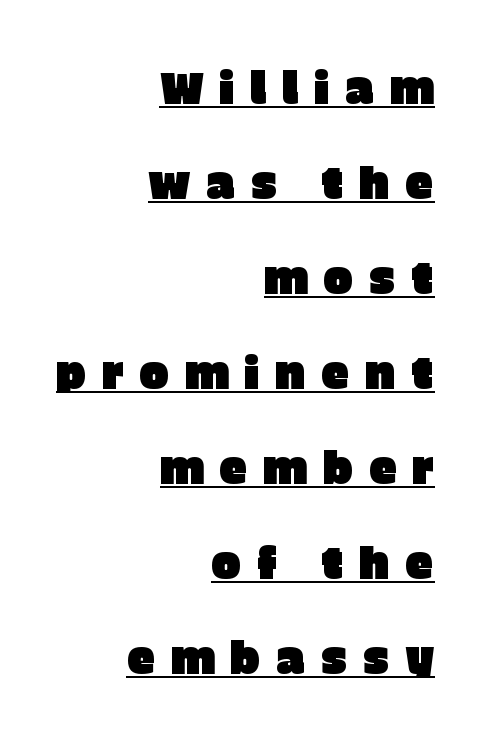
{"serif": "no", "italic": "no", "width": "normal", "stroke_contrast": "low", "x_height": "large", "monospaced": "no", "underline": "yes", "align": "right", "line_spacing": "loose", "line_spacing_ratio": 2.11, "letter_spacing": "wide", "letter_spacing_em": 0.34, "glyph_px": 45}
